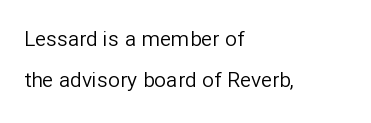
Q: Is the text bold? A: No.
Q: Is the text italic (slanted)? A: No, it is upright.
Q: Is the text underlined? A: No.
Q: How is the paragraph aligned? A: Left-aligned.
Q: Is the spacing between letters normal or unusually wide? A: Normal.
Q: Is the spacing between lines tight, normal or loose? A: Loose.
